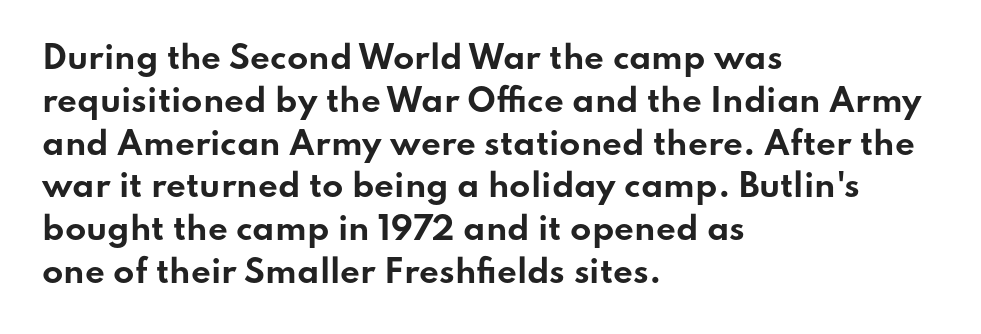
The image shows 31 px bold, wide sans-serif type, upright; set left-aligned, normal line spacing (1.38x), normal letter spacing, not underlined; low stroke contrast and a small x-height.
